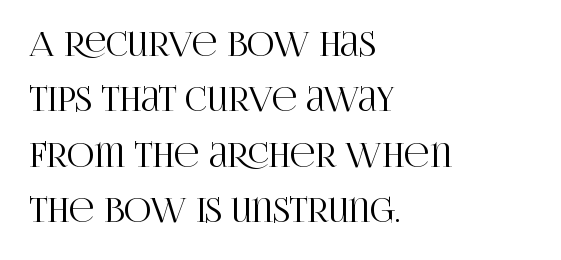
The image shows 34 px condensed serif type, upright; set left-aligned, normal line spacing (1.63x), normal letter spacing, not underlined; high stroke contrast and a large x-height.
